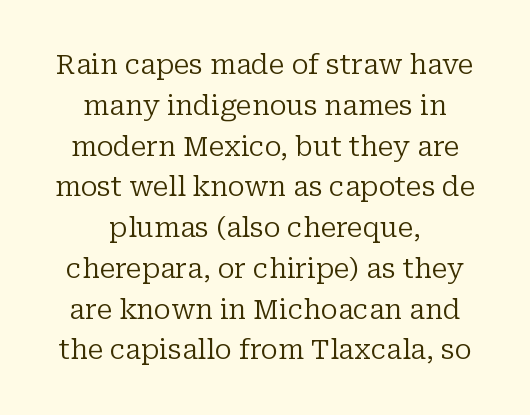
{"italic": "no", "bold": "no", "underline": "no", "align": "center", "line_spacing": "normal", "line_spacing_ratio": 1.51, "letter_spacing": "normal", "letter_spacing_em": 0.0, "glyph_px": 27}
